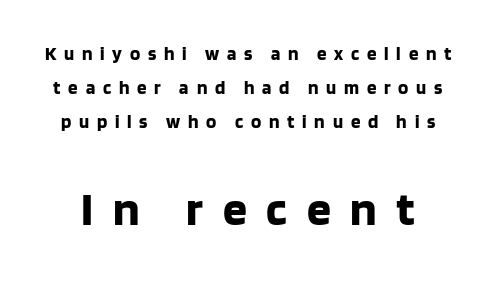
Q: Is the text bold? A: Yes.
Q: Is the text italic (slanted)? A: No, it is upright.
Q: Is the typeface a serif or a sans-serif typeface? A: Sans-serif.
Q: Is the text underlined? A: No.
Q: Is the spacing between letters normal or unusually wide? A: Unusually wide.
Q: Which block of text is set in a larger size, the first (top) or the second (bottom)? A: The second (bottom) one.
Q: Width (condensed, normal, or wide)? A: Normal.
Q: Stroke contrast? A: Low.
Q: x-height? A: Large.
Q: Monospaced? A: No.
